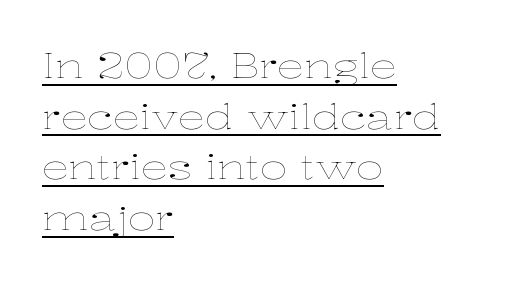
Q: Is the text bold? A: No.
Q: Is the text italic (slanted)? A: No, it is upright.
Q: Is the text underlined? A: Yes.
Q: How is the paragraph aligned? A: Left-aligned.
Q: Is the spacing between letters normal or unusually wide? A: Normal.
Q: Is the spacing between lines tight, normal or loose? A: Normal.
Q: Width (condensed, normal, or wide)? A: Wide.
Q: Stroke contrast? A: Low.
Q: x-height? A: Medium.
Q: Monospaced? A: No.
